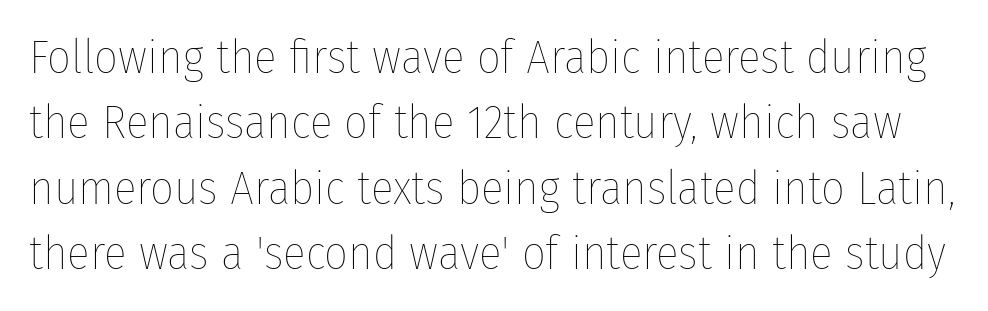
The image shows 47 px thin, condensed type, upright; set normal line spacing (1.39x), normal letter spacing, not underlined; low stroke contrast and a medium x-height.
